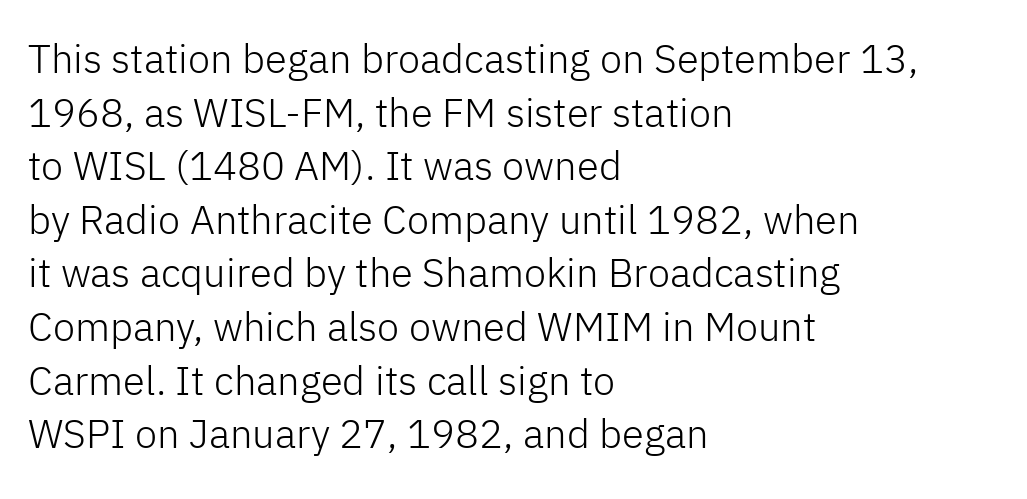
Q: Is the text bold? A: No.
Q: Is the text italic (slanted)? A: No, it is upright.
Q: Is the typeface a serif or a sans-serif typeface? A: Sans-serif.
Q: Is the text underlined? A: No.
Q: How is the paragraph aligned? A: Left-aligned.
Q: Is the spacing between letters normal or unusually wide? A: Normal.
Q: Is the spacing between lines tight, normal or loose? A: Normal.
Q: Width (condensed, normal, or wide)? A: Normal.
Q: Stroke contrast? A: Low.
Q: x-height? A: Medium.
Q: Monospaced? A: No.
